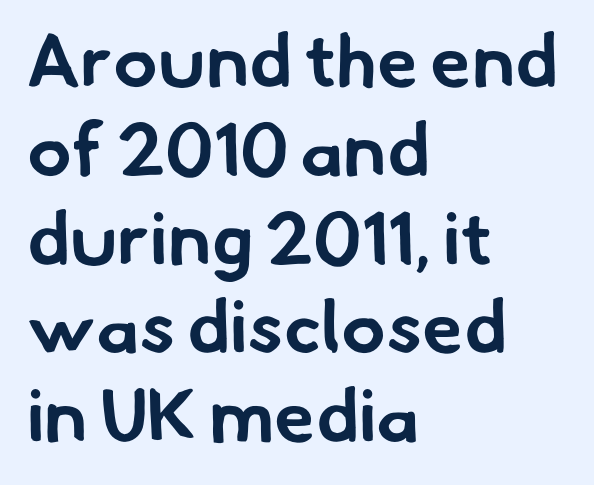
The image shows 74 px bold sans-serif type; set left-aligned, line spacing 1.2x, normal letter spacing, not underlined; low stroke contrast and a small x-height.
